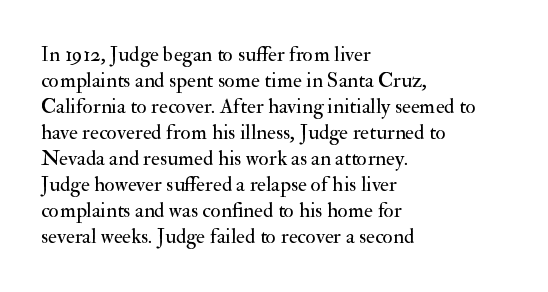
The image shows 21 px text type, upright; set left-aligned, line spacing 1.24x, normal letter spacing, not underlined.
